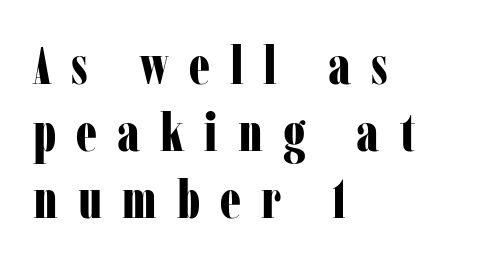
{"serif": "yes", "italic": "no", "bold": "yes", "weight": "bold", "width": "condensed", "stroke_contrast": "low", "x_height": "medium", "monospaced": "no", "underline": "no", "align": "left", "line_spacing": "normal", "line_spacing_ratio": 1.26, "letter_spacing": "wide", "letter_spacing_em": 0.38, "glyph_px": 53}
